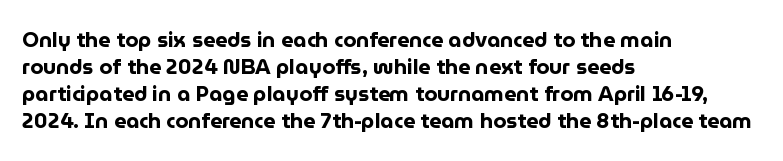
{"italic": "no", "bold": "yes", "underline": "no", "align": "left", "line_spacing": "normal", "line_spacing_ratio": 1.29, "letter_spacing": "normal", "letter_spacing_em": 0.0, "glyph_px": 21}
